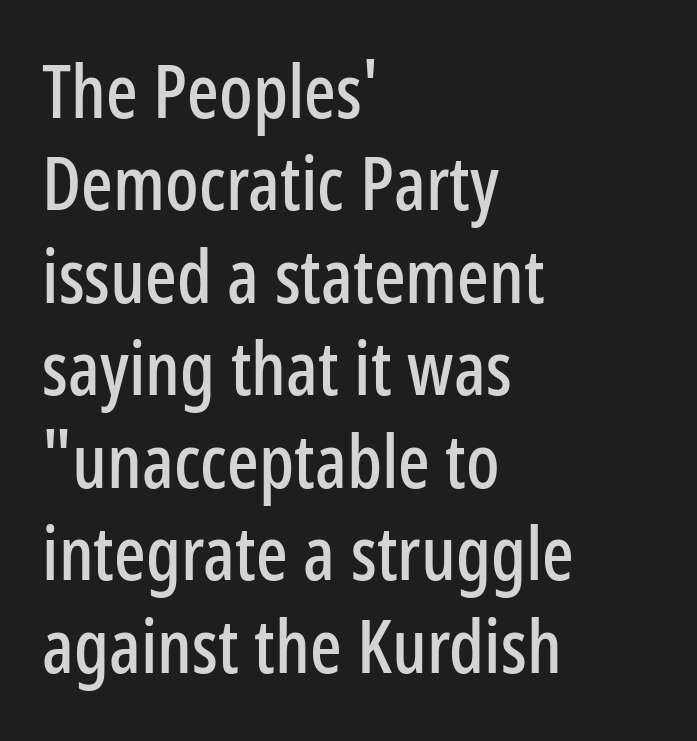
In terms of letterform style, serifs are entirely absent. Is the letter spacing exaggerated? No — it looks like the ordinary default. Reading down the block, your eye returns to a fixed left position each line. Each letter keeps its own natural width here, so spacing adapts to shape. Leading matches the norm, producing a regular column. Check under the words: just untouched page.
